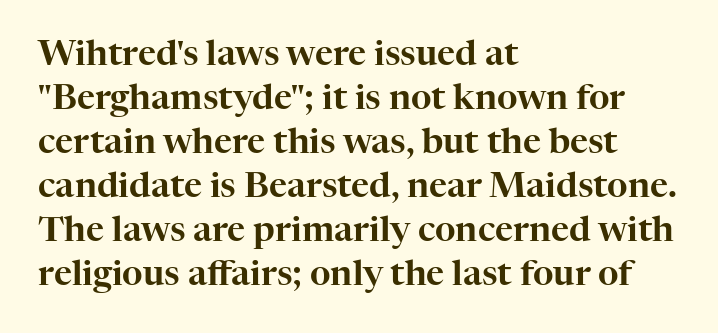
The image shows 35 px serif type, upright; set left-aligned, normal line spacing (1.26x), normal letter spacing, not underlined; high stroke contrast and a medium x-height.
